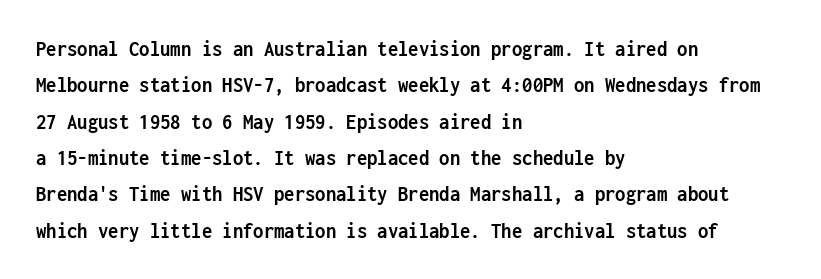
{"italic": "no", "bold": "yes", "underline": "no", "align": "left", "line_spacing": "normal", "line_spacing_ratio": 1.58, "letter_spacing": "normal", "letter_spacing_em": 0.0, "glyph_px": 23}
